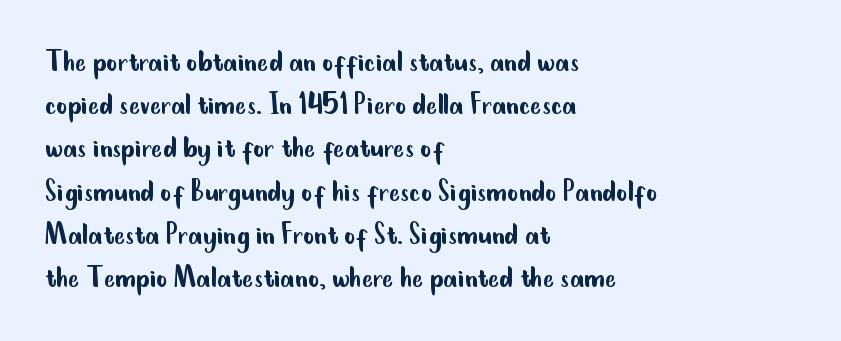
The image shows 34 px regular-weight, condensed sans-serif type, upright; set left-aligned, normal line spacing (1.27x), normal letter spacing, not underlined; low stroke contrast and a small x-height.
